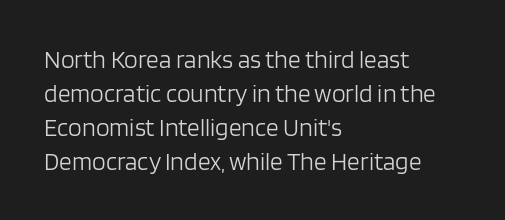
{"italic": "no", "bold": "no", "underline": "no", "align": "left", "line_spacing": "normal", "line_spacing_ratio": 1.36, "letter_spacing": "normal", "letter_spacing_em": 0.0, "glyph_px": 25}
